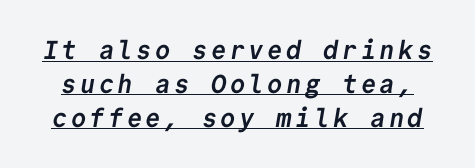
Heft: maximum for text — a bold. Caption: lettering with a line underneath. The leading is moderate, giving the passage an even texture.
